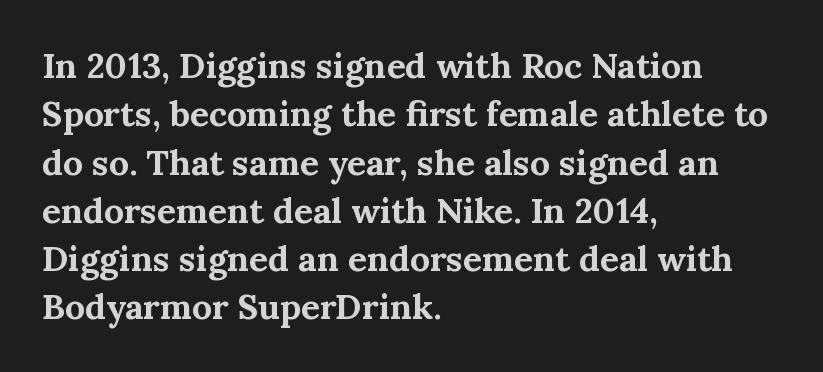
Q: Is the text bold? A: Yes.
Q: Is the text italic (slanted)? A: No, it is upright.
Q: Is the typeface a serif or a sans-serif typeface? A: Serif.
Q: Is the text underlined? A: No.
Q: How is the paragraph aligned? A: Left-aligned.
Q: Is the spacing between letters normal or unusually wide? A: Normal.
Q: Is the spacing between lines tight, normal or loose? A: Normal.
Q: Width (condensed, normal, or wide)? A: Normal.
Q: Stroke contrast? A: Medium.
Q: x-height? A: Medium.
Q: Monospaced? A: No.
